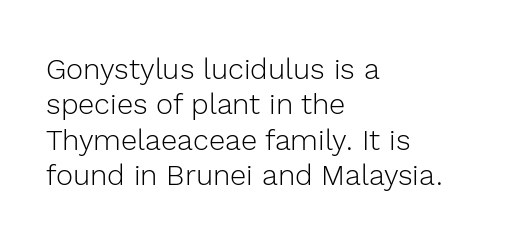
Bold? No — there's no thickening of the strokes. Character widths vary here, with narrow letters taking less room than wide ones. The rendering keeps characters at their native spacing. Just letters on the line, the space beneath them empty.
